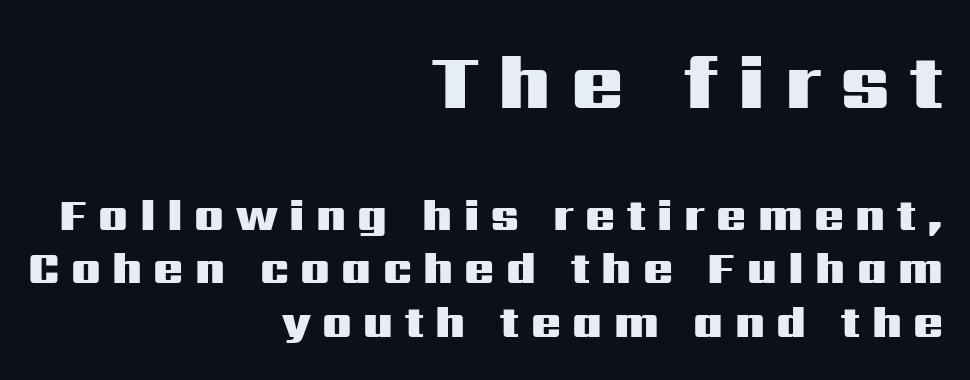
{"serif": "no", "italic": "no", "bold": "yes", "weight": "heavy", "width": "wide", "stroke_contrast": "medium", "x_height": "medium", "monospaced": "no", "underline": "no", "align": "right", "line_spacing_ratio": 1.22, "letter_spacing": "wide", "letter_spacing_em": 0.26, "larger_block": "first", "size_ratio": 1.75, "glyph_px": 77}
